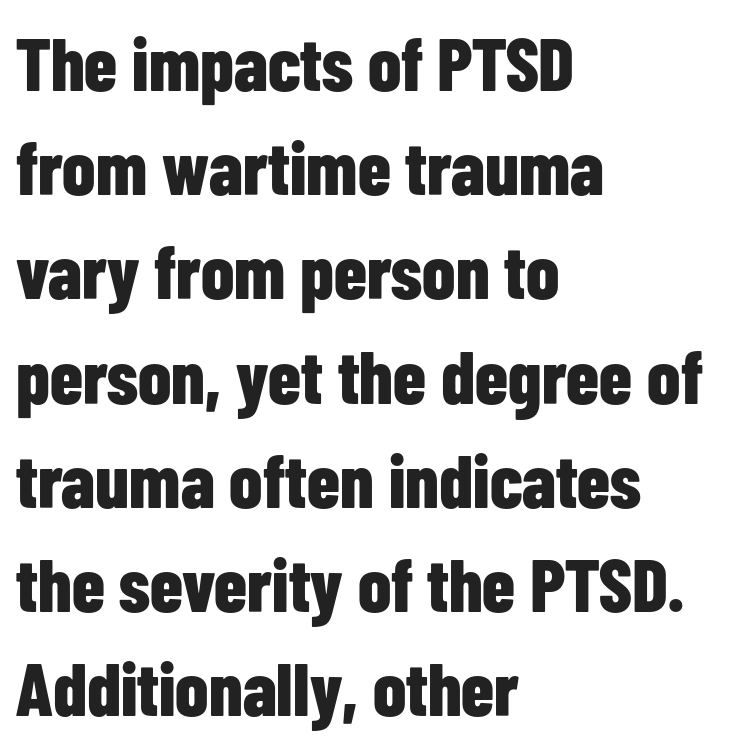
Q: Is the text bold? A: Yes.
Q: Is the text italic (slanted)? A: No, it is upright.
Q: Is the typeface a serif or a sans-serif typeface? A: Sans-serif.
Q: Is the text underlined? A: No.
Q: How is the paragraph aligned? A: Left-aligned.
Q: Is the spacing between letters normal or unusually wide? A: Normal.
Q: Is the spacing between lines tight, normal or loose? A: Normal.
Q: Width (condensed, normal, or wide)? A: Condensed.
Q: Stroke contrast? A: Low.
Q: x-height? A: Medium.
Q: Monospaced? A: No.
